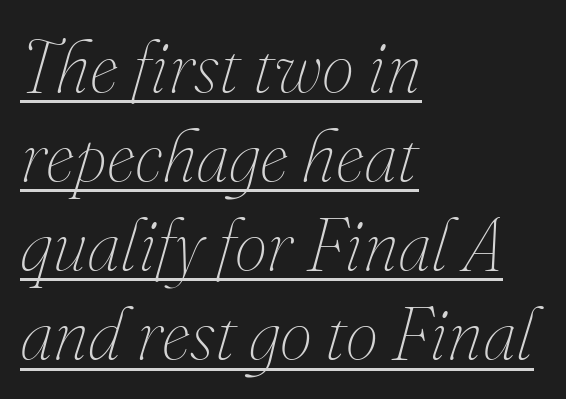
Q: Is the text bold? A: No.
Q: Is the text italic (slanted)? A: Yes, it leans right by about 16 degrees.
Q: Is the text underlined? A: Yes.
Q: How is the paragraph aligned? A: Left-aligned.
Q: Is the spacing between letters normal or unusually wide? A: Normal.
Q: Width (condensed, normal, or wide)? A: Normal.
Q: Stroke contrast? A: Medium.
Q: x-height? A: Small.
Q: Monospaced? A: No.
